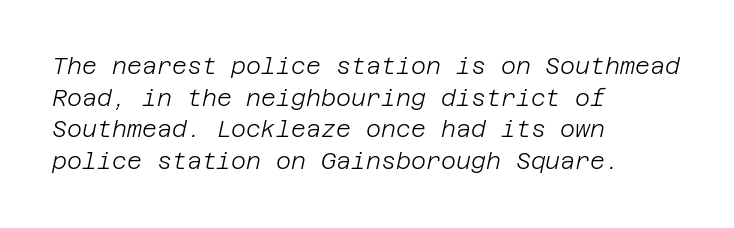
Emphasis-style slanted type is in use. Each line starts at the same left margin while the right side varies. Words float on clear page, feet unadorned. The block of text has a typical density, with ordinary space between rows. The horizontal fit of the characters is conventional and even. Stem width sits at or under what a default text font uses.
